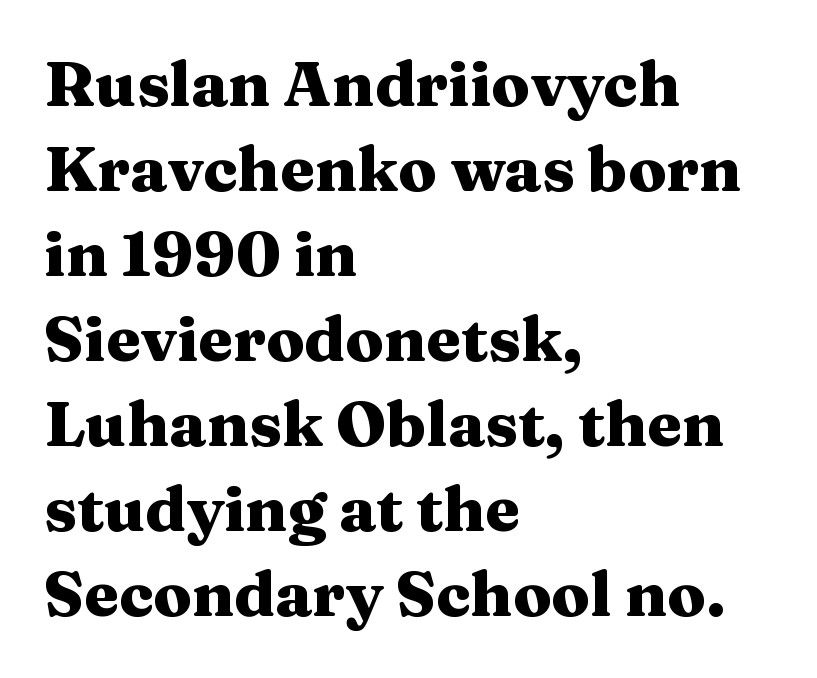
The leading is moderate, giving the passage an even texture. Bold? Absolutely — the strokes are thick and heavy. Unlike a clean sans, this face finishes its strokes with serifs. Spacing verdict: proportional, widths tailored to each character. The string is rendered with underlining switched off.
